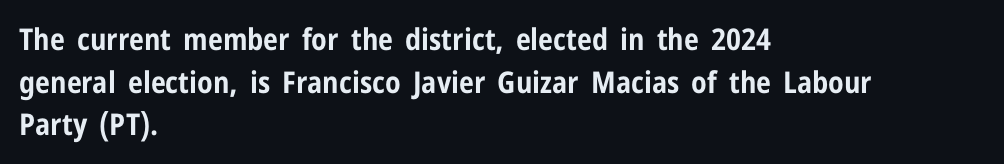
Q: Is the text bold? A: Yes.
Q: Is the text italic (slanted)? A: No, it is upright.
Q: Is the typeface a serif or a sans-serif typeface? A: Sans-serif.
Q: Is the text underlined? A: No.
Q: How is the paragraph aligned? A: Left-aligned.
Q: Is the spacing between letters normal or unusually wide? A: Normal.
Q: Is the spacing between lines tight, normal or loose? A: Normal.
Q: Width (condensed, normal, or wide)? A: Condensed.
Q: Stroke contrast? A: Low.
Q: x-height? A: Medium.
Q: Monospaced? A: No.
